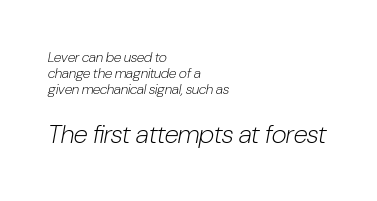
Q: Is the text bold? A: No.
Q: Is the text italic (slanted)? A: Yes, it leans right by about 10 degrees.
Q: Is the text underlined? A: No.
Q: How is the paragraph aligned? A: Left-aligned.
Q: Is the spacing between letters normal or unusually wide? A: Normal.
Q: Is the spacing between lines tight, normal or loose? A: Tight.
Q: Which block of text is set in a larger size, the first (top) or the second (bottom)? A: The second (bottom) one.
